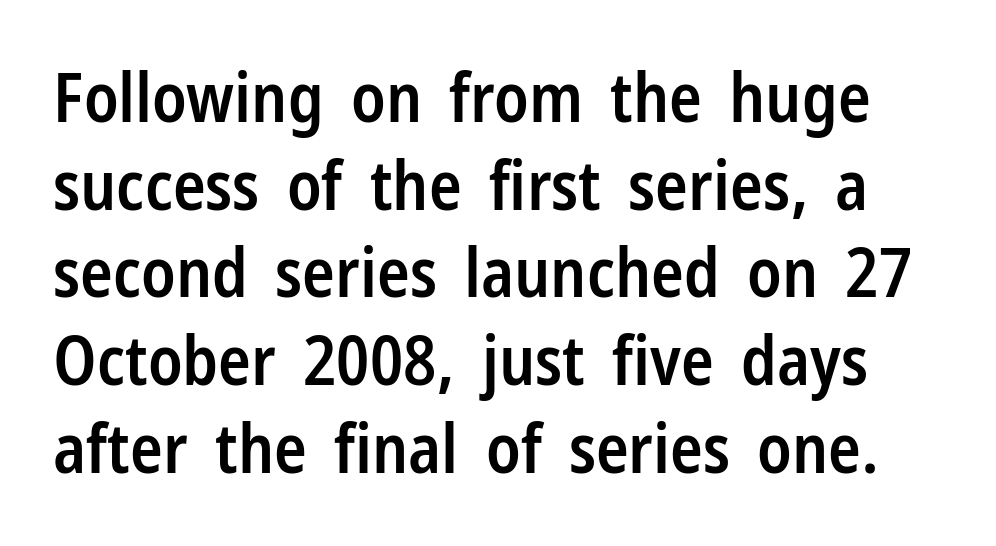
The image shows 68 px semibold, condensed sans-serif type, upright; set normal line spacing (1.29x), normal letter spacing, not underlined; low stroke contrast and a medium x-height.
